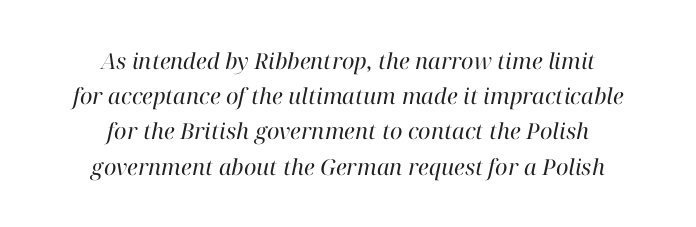
Q: Is the text bold? A: No.
Q: Is the text italic (slanted)? A: Yes, it leans right by about 12 degrees.
Q: Is the text underlined? A: No.
Q: How is the paragraph aligned? A: Centered.
Q: Is the spacing between letters normal or unusually wide? A: Normal.
Q: Is the spacing between lines tight, normal or loose? A: Normal.
